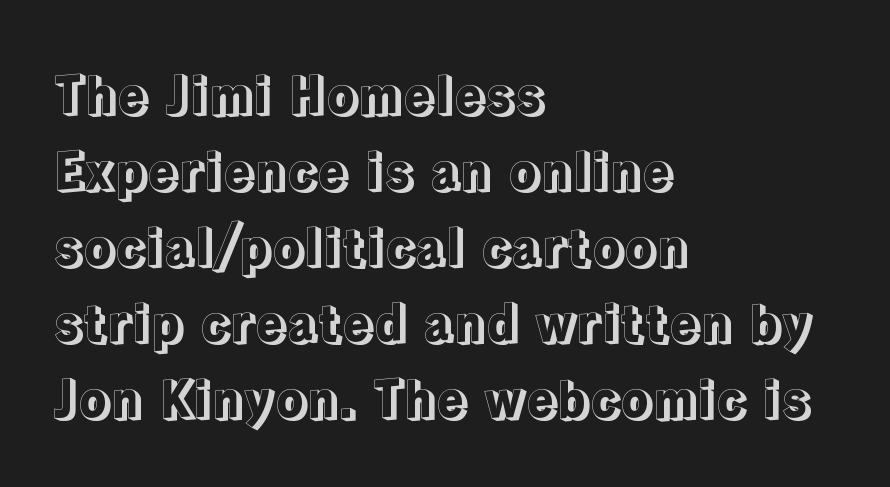
Honestly, the row spacing looks completely unremarkable. The zone under the glyphs is completely vacant. There is no visible air inserted between adjacent glyphs. Casual observation: everything's shoved over to the left. Proportional: the letters do not fall into vertical columns. No italicization has been applied; the sample stays upright.
